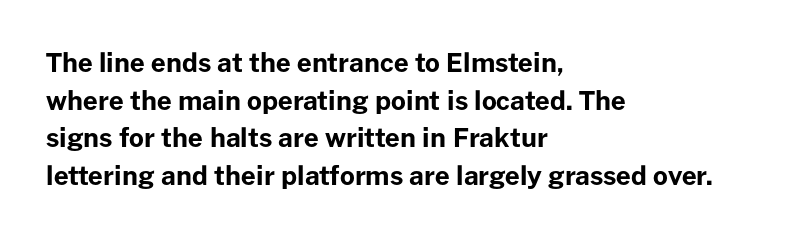
The image shows 26 px bold type, upright; set left-aligned, normal line spacing (1.45x), normal letter spacing, not underlined.
